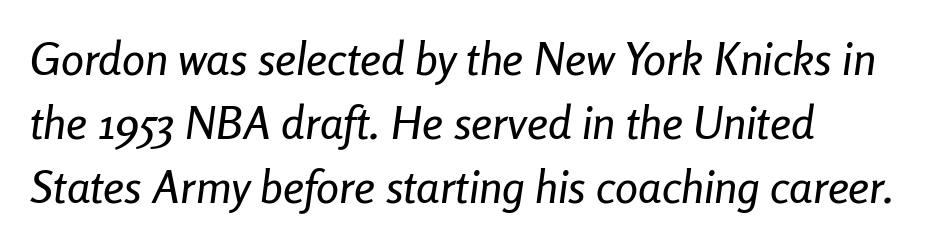
Q: Is the text italic (slanted)? A: Yes, it leans right by about 8 degrees.
Q: Is the text underlined? A: No.
Q: How is the paragraph aligned? A: Left-aligned.
Q: Is the spacing between letters normal or unusually wide? A: Normal.
Q: Is the spacing between lines tight, normal or loose? A: Normal.
Q: Width (condensed, normal, or wide)? A: Condensed.
Q: Stroke contrast? A: Low.
Q: x-height? A: Medium.
Q: Monospaced? A: No.
